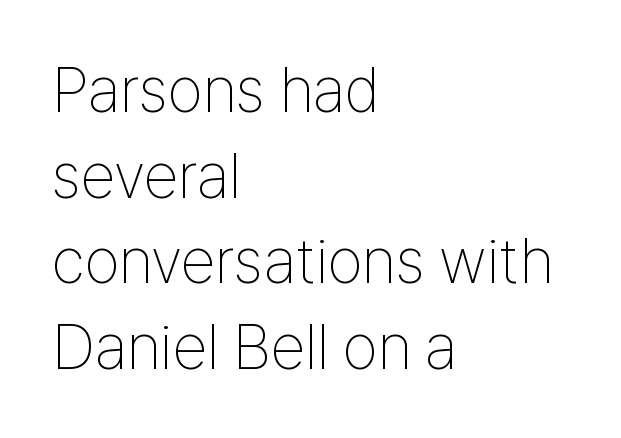
Q: Is the text bold? A: No.
Q: Is the text italic (slanted)? A: No, it is upright.
Q: Is the typeface a serif or a sans-serif typeface? A: Sans-serif.
Q: Is the text underlined? A: No.
Q: How is the paragraph aligned? A: Left-aligned.
Q: Is the spacing between letters normal or unusually wide? A: Normal.
Q: Is the spacing between lines tight, normal or loose? A: Normal.
Q: Width (condensed, normal, or wide)? A: Condensed.
Q: Stroke contrast? A: Low.
Q: x-height? A: Medium.
Q: Monospaced? A: No.
